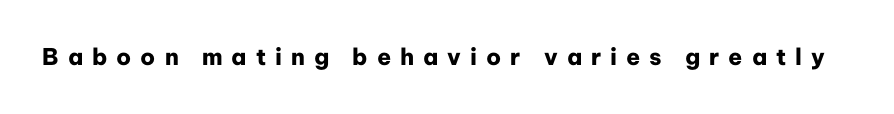
Q: Is the text bold? A: Yes.
Q: Is the text italic (slanted)? A: No, it is upright.
Q: Is the text underlined? A: No.
Q: Is the spacing between letters normal or unusually wide? A: Unusually wide.
